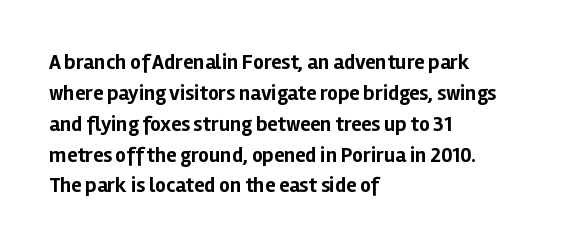
{"italic": "no", "bold": "yes", "underline": "no", "align": "left", "line_spacing": "normal", "line_spacing_ratio": 1.47, "letter_spacing": "normal", "letter_spacing_em": 0.0, "glyph_px": 21}
